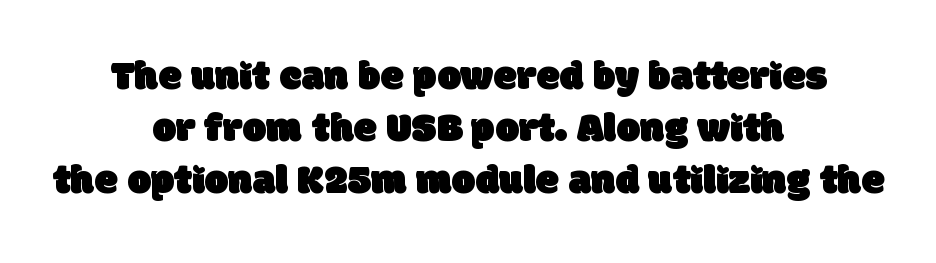
Letterform terminals end flat and unadorned throughout the passage. The area under the type is left untouched. These lines are centered, leaving both edges ragged. Proportional: the letters do not fall into vertical columns. How are the letters spaced? Ordinarily, with no added tracking.
